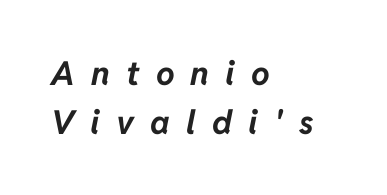
{"italic": "yes", "lean": "right", "slant_degrees": 11, "bold": "yes", "weight": "bold", "width": "normal", "stroke_contrast": "low", "x_height": "medium", "monospaced": "no", "underline": "no", "align": "left", "line_spacing": "normal", "line_spacing_ratio": 1.48, "letter_spacing": "wide", "letter_spacing_em": 0.49, "glyph_px": 33}
